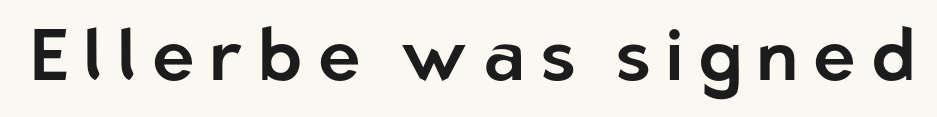
This rendering features lettering with no underline. The designer went with a sans here, leaving each stem footless. This rendering widens character spacing well past its baseline value. The letters advance in unequal steps, a hallmark of proportional type. Quick note: not italic, upright.
